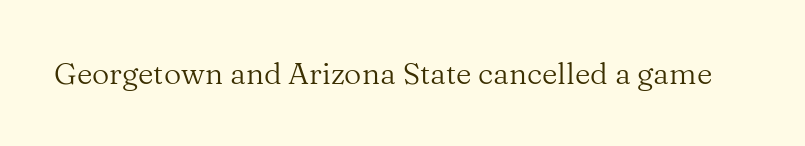
Q: Is the text bold? A: No.
Q: Is the text italic (slanted)? A: No, it is upright.
Q: Is the typeface a serif or a sans-serif typeface? A: Serif.
Q: Is the text underlined? A: No.
Q: Is the spacing between letters normal or unusually wide? A: Normal.
Q: Width (condensed, normal, or wide)? A: Normal.
Q: Stroke contrast? A: Medium.
Q: x-height? A: Medium.
Q: Monospaced? A: No.
